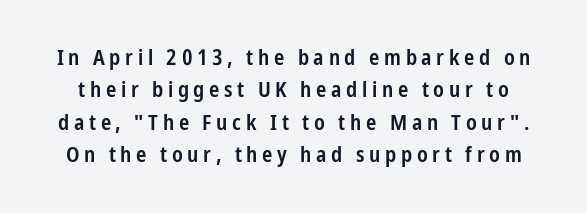
{"italic": "no", "bold": "semi", "underline": "no", "line_spacing": "normal", "line_spacing_ratio": 1.47, "letter_spacing": "wide", "letter_spacing_em": 0.21, "glyph_px": 22}
